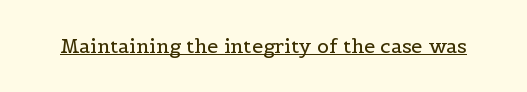
The image shows 20 px text type, upright; set normal letter spacing, underlined.
